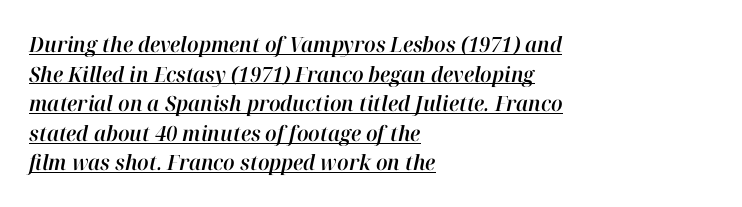
{"italic": "yes", "lean": "right", "slant_degrees": 12, "underline": "yes", "align": "left", "line_spacing": "normal", "line_spacing_ratio": 1.41, "letter_spacing": "normal", "letter_spacing_em": 0.0, "glyph_px": 21}
